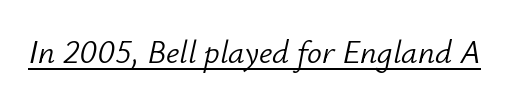
Each letter keeps its own natural width here, so spacing adapts to shape. Emphasis-style slanted type is in use. Caption: face not bold, strokes unweighted. Compared with undecorated copy, this sample adds a rule below the words. Standard letterfit; no display-style spreading of the glyphs.
